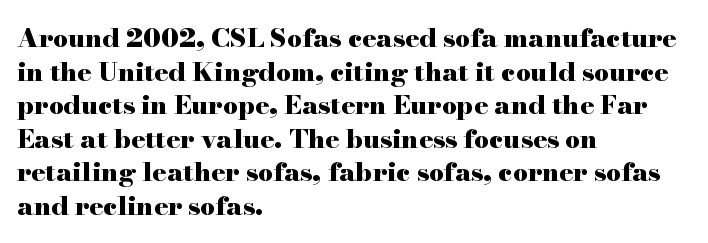
Regarding leading, the lines here are spaced in the standard way. Nothing unusual about the tracking: characters are spaced as the font intends. Clear beneath every line of the passage. The compositor pushed each line to the left boundary. Ascenders rise straight up at ninety degrees. The font is running at its bold setting.
